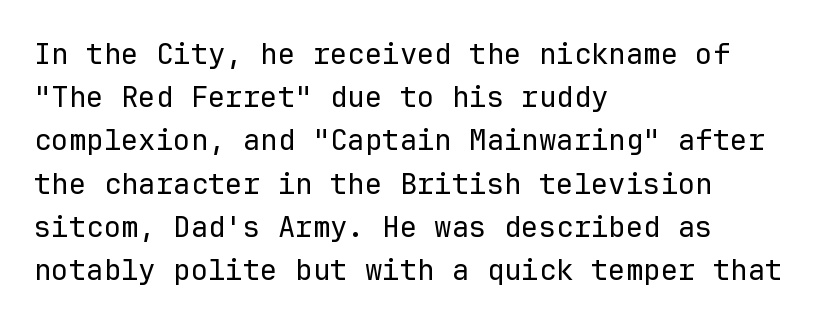
{"serif": "no", "italic": "no", "bold": "no", "weight": "regular", "width": "normal", "stroke_contrast": "low", "x_height": "medium", "monospaced": "yes", "underline": "no", "align": "left", "line_spacing": "normal", "line_spacing_ratio": 1.49, "letter_spacing": "normal", "letter_spacing_em": 0.0, "glyph_px": 29}
